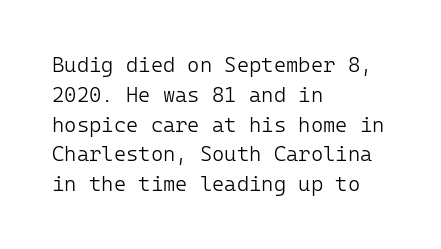
Quick note: interline space is typical. Nothing unusual about the tracking: characters are spaced as the font intends. Unmarked baselines from the first word to the last. No italicization has been applied; the sample stays upright.
